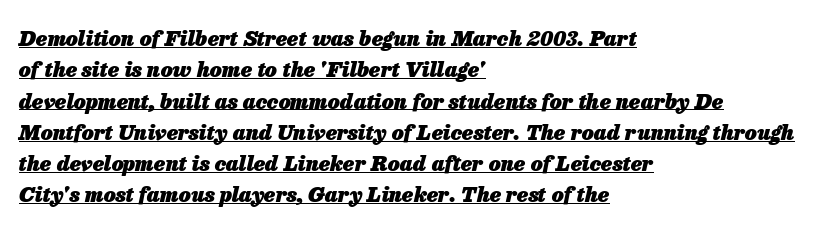
Students, note that the glyphs here touch the page at normal intervals. Regular leading. Thick stems and heavy bowls — unmistakably bold. In CSS terms this would be text-align: left.
